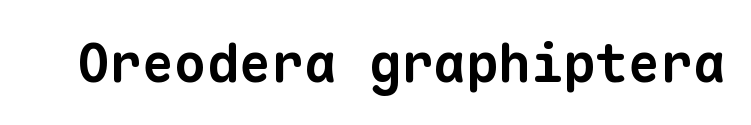
The image shows 54 px bold sans-serif type, monospaced; set normal letter spacing, not underlined; low stroke contrast and a medium x-height.
